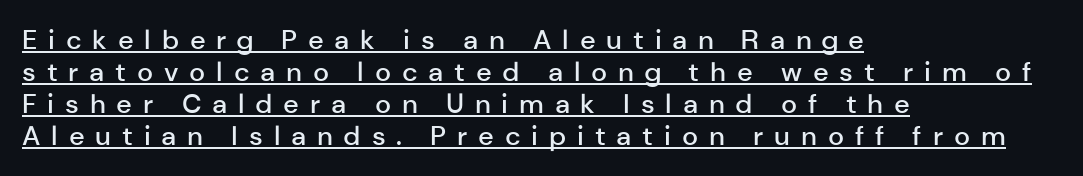
Moderately thickened strokes mark this as semibold type. Substantial extra tracking has been applied to these lines. The rag falls on the right side of this text block. A typographer would call this underscored text. Is there any slant? The stems are plumb.
